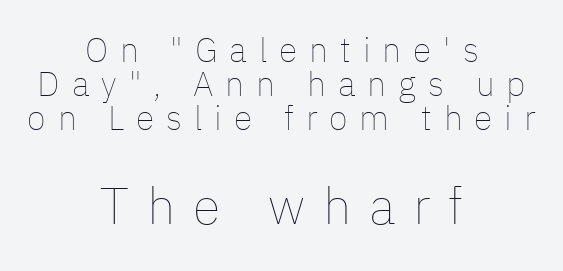
The image shows 51 px thin type, upright; set centered, tight line spacing (1.0x), unusually wide letter spacing (+0.35 em), not underlined; the second (bottom) block is 1.5x larger; low stroke contrast and a medium x-height.
